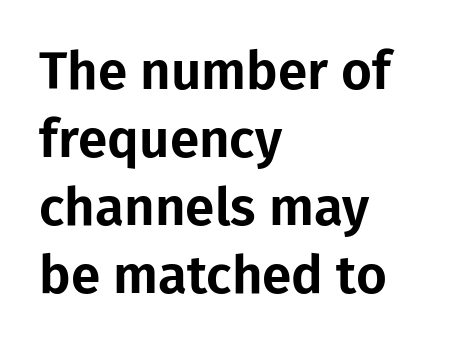
The image shows 53 px sans-serif type, upright; set left-aligned, normal line spacing (1.28x), normal letter spacing, not underlined; low stroke contrast and a medium x-height.
